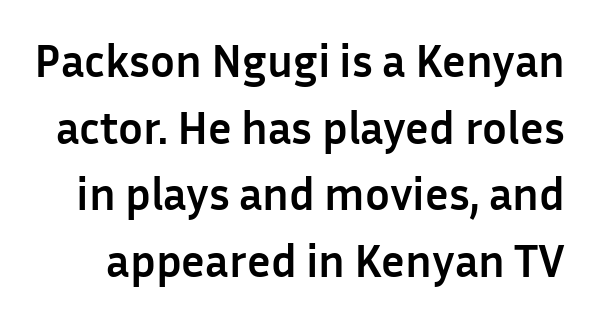
Q: Is the text bold? A: Yes.
Q: Is the text italic (slanted)? A: No, it is upright.
Q: Is the typeface a serif or a sans-serif typeface? A: Sans-serif.
Q: Is the text underlined? A: No.
Q: Is the spacing between letters normal or unusually wide? A: Normal.
Q: Is the spacing between lines tight, normal or loose? A: Normal.
Q: Width (condensed, normal, or wide)? A: Normal.
Q: Stroke contrast? A: Low.
Q: x-height? A: Medium.
Q: Monospaced? A: No.
